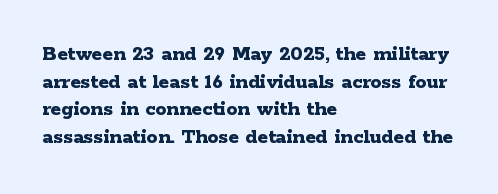
The image shows 22 px bold type, upright; set left-aligned, normal line spacing (1.26x), normal letter spacing, not underlined.
